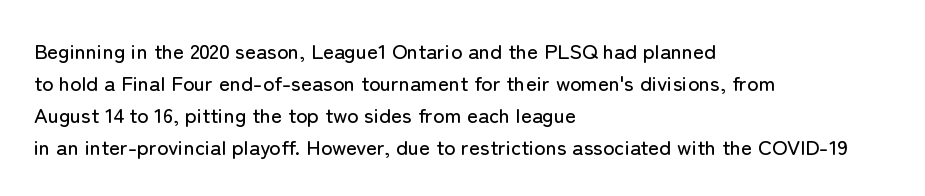
Q: Is the text italic (slanted)? A: No, it is upright.
Q: Is the text underlined? A: No.
Q: How is the paragraph aligned? A: Left-aligned.
Q: Is the spacing between letters normal or unusually wide? A: Normal.
Q: Is the spacing between lines tight, normal or loose? A: Normal.
